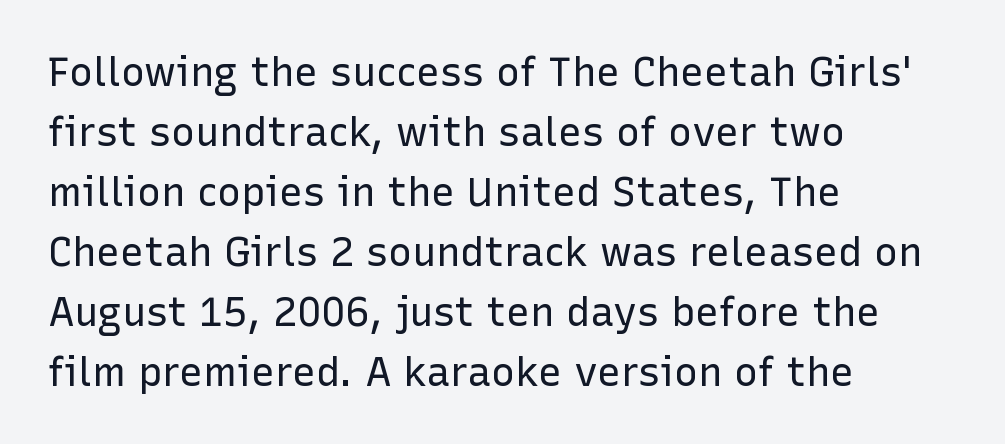
{"serif": "no", "italic": "no", "bold": "no", "weight": "regular", "width": "normal", "stroke_contrast": "low", "x_height": "medium", "monospaced": "no", "underline": "no", "align": "left", "line_spacing": "normal", "line_spacing_ratio": 1.5, "letter_spacing": "normal", "letter_spacing_em": 0.0, "glyph_px": 40}
